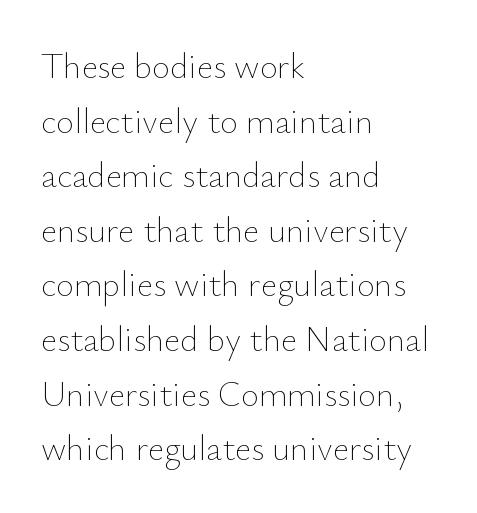
The image shows 35 px thin type, upright; set left-aligned, normal line spacing (1.56x), normal letter spacing, not underlined; low stroke contrast and a small x-height.
